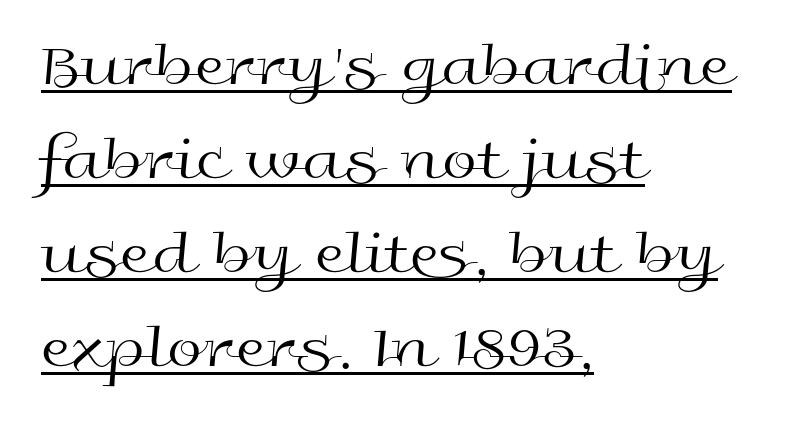
Q: Is the text bold? A: No.
Q: Is the text italic (slanted)? A: No, it is upright.
Q: Is the typeface a serif or a sans-serif typeface? A: Sans-serif.
Q: Is the text underlined? A: Yes.
Q: How is the paragraph aligned? A: Left-aligned.
Q: Is the spacing between letters normal or unusually wide? A: Normal.
Q: Is the spacing between lines tight, normal or loose? A: Normal.
Q: Width (condensed, normal, or wide)? A: Wide.
Q: x-height? A: Medium.
Q: Monospaced? A: No.
